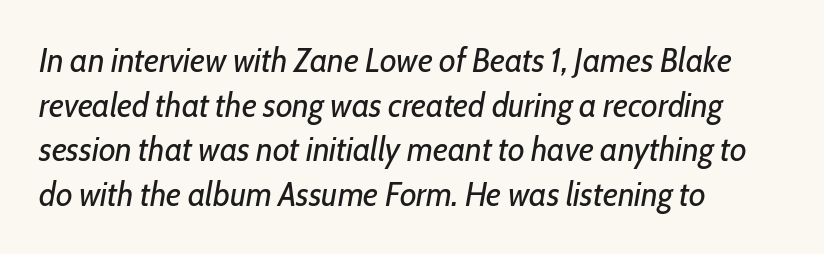
Q: Is the text bold? A: No.
Q: Is the text italic (slanted)? A: Yes, it leans right by about 10 degrees.
Q: Is the text underlined? A: No.
Q: How is the paragraph aligned? A: Left-aligned.
Q: Is the spacing between letters normal or unusually wide? A: Normal.
Q: Is the spacing between lines tight, normal or loose? A: Normal.
Q: Width (condensed, normal, or wide)? A: Condensed.
Q: Stroke contrast? A: Low.
Q: x-height? A: Medium.
Q: Monospaced? A: No.
